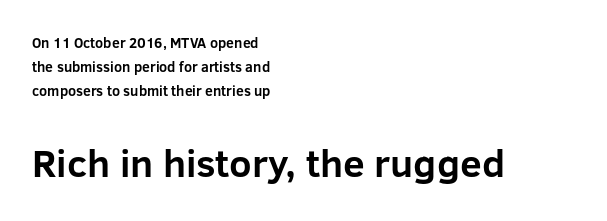
Q: Is the text bold? A: Yes.
Q: Is the text italic (slanted)? A: No, it is upright.
Q: Is the typeface a serif or a sans-serif typeface? A: Sans-serif.
Q: Is the text underlined? A: No.
Q: How is the paragraph aligned? A: Left-aligned.
Q: Is the spacing between letters normal or unusually wide? A: Normal.
Q: Which block of text is set in a larger size, the first (top) or the second (bottom)? A: The second (bottom) one.
Q: Width (condensed, normal, or wide)? A: Normal.
Q: Stroke contrast? A: Low.
Q: x-height? A: Medium.
Q: Monospaced? A: No.
